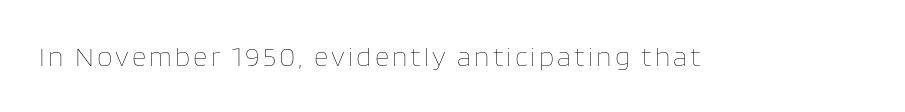
Weight: in the light-to-regular range. The string is rendered with underlining switched off. Is there any slant? The stems are plumb. Think of a printed novel: that variable character pitch is what you see here.
